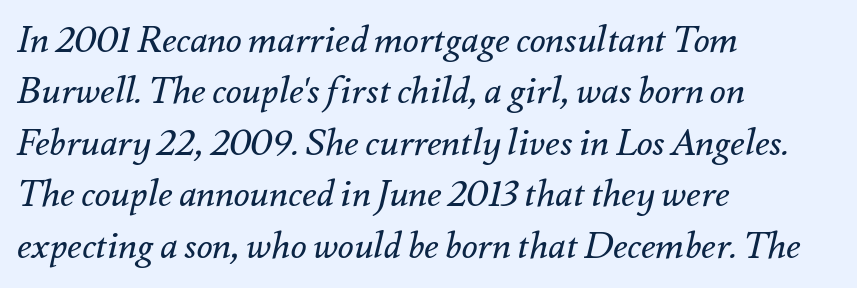
Q: Is the text bold? A: No.
Q: Is the text italic (slanted)? A: Yes, it leans right by about 12 degrees.
Q: Is the text underlined? A: No.
Q: How is the paragraph aligned? A: Left-aligned.
Q: Is the spacing between letters normal or unusually wide? A: Normal.
Q: Is the spacing between lines tight, normal or loose? A: Normal.
Q: Width (condensed, normal, or wide)? A: Normal.
Q: Stroke contrast? A: Medium.
Q: x-height? A: Small.
Q: Monospaced? A: No.
